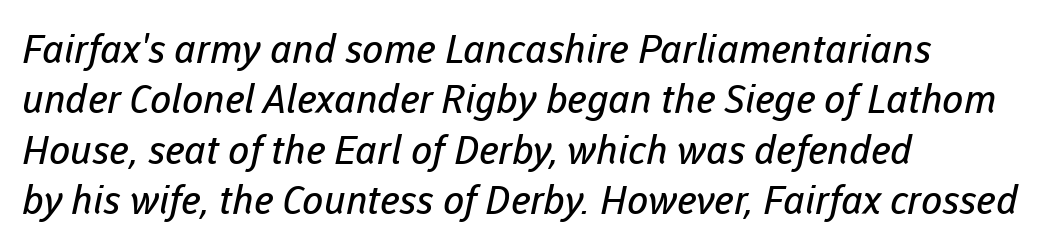
Letters rest on an invisible, unmarked baseline. Summary of vertical rhythm: regular, with standard interline spacing. The typesetting does not lean heavy: it is not bold. Each word holds together tightly as a unit, with standard inter-letter gaps. Caption: multi-line text, flush left, ragged right. Note the varied advance widths — an 'i' is clearly narrower than an 'm'.
